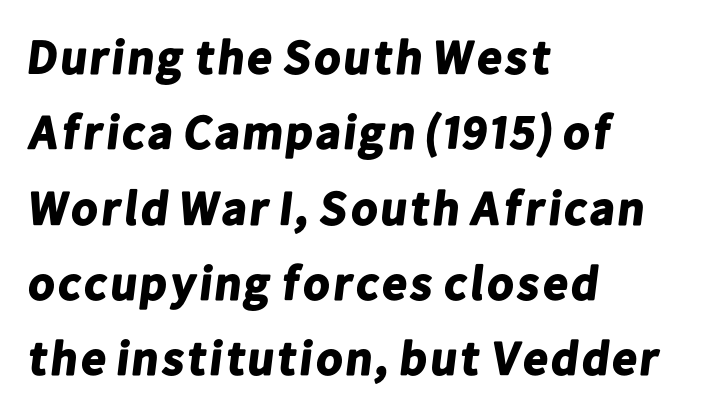
The image shows 48 px bold sans-serif type; set left-aligned, normal line spacing (1.57x), normal letter spacing, not underlined; low stroke contrast and a medium x-height.
